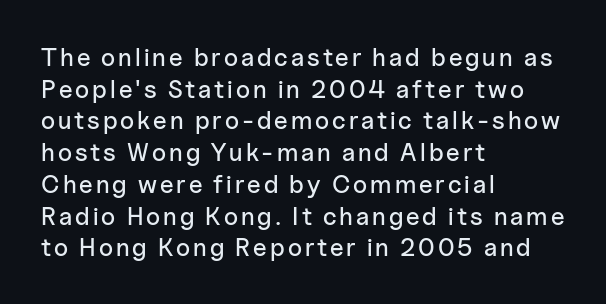
Rendered with straight, roman letterforms. Evenly set lines give the paragraph a standard silhouette. Rule under the text: the space is simply empty. In CSS terms this would be text-align: left.
